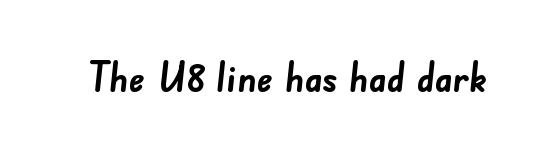
{"serif": "no", "bold": "yes", "weight": "semibold", "width": "normal", "stroke_contrast": "low", "x_height": "small", "monospaced": "no", "underline": "no", "letter_spacing": "normal", "letter_spacing_em": 0.0, "glyph_px": 41}
